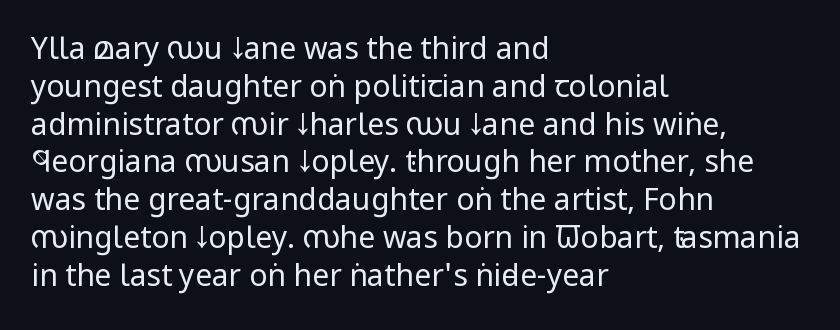
Q: Is the text bold? A: No.
Q: Is the text italic (slanted)? A: No, it is upright.
Q: Is the typeface a serif or a sans-serif typeface? A: Sans-serif.
Q: Is the text underlined? A: No.
Q: How is the paragraph aligned? A: Left-aligned.
Q: Is the spacing between letters normal or unusually wide? A: Normal.
Q: Is the spacing between lines tight, normal or loose? A: Normal.
Q: Width (condensed, normal, or wide)? A: Condensed.
Q: Stroke contrast? A: Low.
Q: x-height? A: Large.
Q: Monospaced? A: No.
